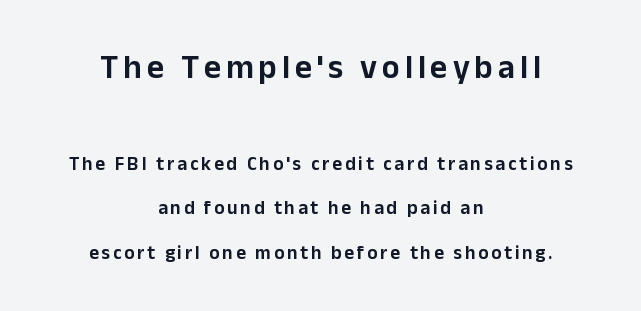
Q: Is the text italic (slanted)? A: No, it is upright.
Q: Is the typeface a serif or a sans-serif typeface? A: Sans-serif.
Q: Is the text underlined? A: No.
Q: How is the paragraph aligned? A: Centered.
Q: Is the spacing between lines tight, normal or loose? A: Loose.
Q: Which block of text is set in a larger size, the first (top) or the second (bottom)? A: The first (top) one.
Q: Width (condensed, normal, or wide)? A: Normal.
Q: Stroke contrast? A: Low.
Q: x-height? A: Medium.
Q: Monospaced? A: No.
